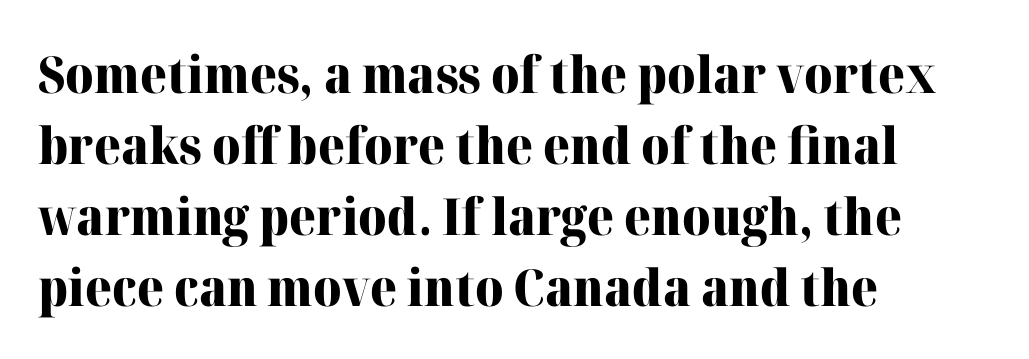
In terms of posture, this sample is upright. The rendering shows small feet on the letterforms — a serif design. The space directly below the letters is spotless. The characters look thick and weighty, a clear bold.
